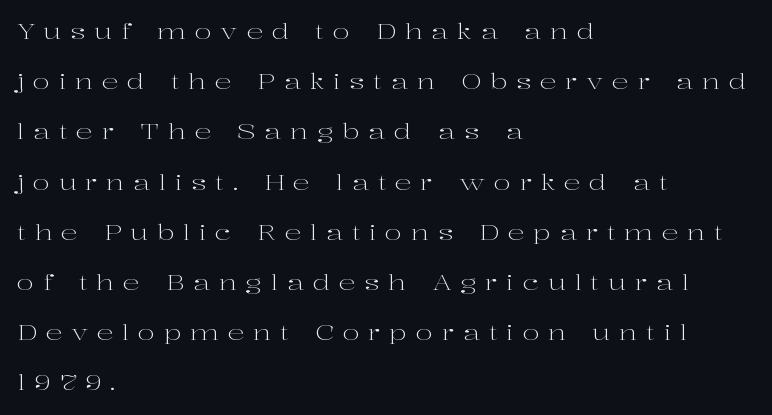
The typesetting does not lean heavy: it is not bold. Line spacing here is loose. Posture: upright roman. Left-aligned paragraph, ragged on the right. The rendering inserts visible extra space after every character. The space directly below the letters is spotless.
